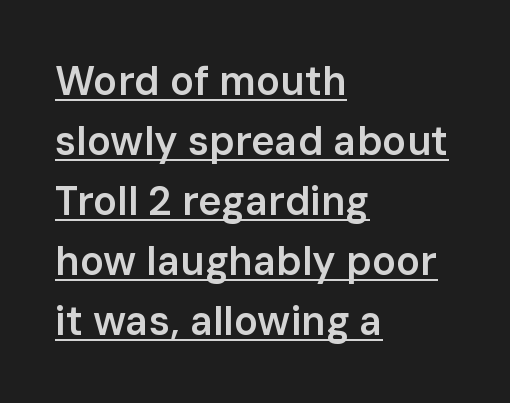
Q: Is the text bold? A: Semi-bold.
Q: Is the text italic (slanted)? A: No, it is upright.
Q: Is the typeface a serif or a sans-serif typeface? A: Sans-serif.
Q: Is the text underlined? A: Yes.
Q: How is the paragraph aligned? A: Left-aligned.
Q: Is the spacing between letters normal or unusually wide? A: Normal.
Q: Is the spacing between lines tight, normal or loose? A: Normal.
Q: Width (condensed, normal, or wide)? A: Normal.
Q: Stroke contrast? A: Low.
Q: x-height? A: Medium.
Q: Monospaced? A: No.
